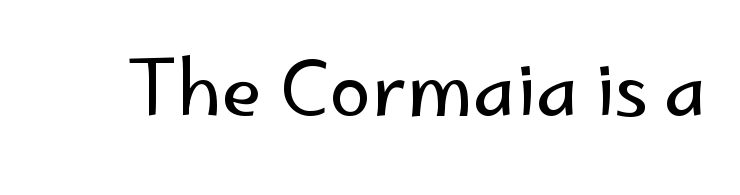
Q: Is the text bold? A: No.
Q: Is the text italic (slanted)? A: No, it is upright.
Q: Is the typeface a serif or a sans-serif typeface? A: Sans-serif.
Q: Is the text underlined? A: No.
Q: Is the spacing between letters normal or unusually wide? A: Normal.
Q: Width (condensed, normal, or wide)? A: Normal.
Q: Stroke contrast? A: Low.
Q: x-height? A: Small.
Q: Monospaced? A: No.
